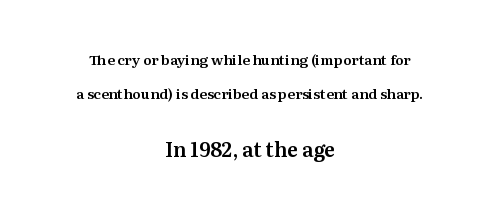
The image shows 20 px text type, upright; set centered, loose line spacing (2.45x), normal letter spacing, not underlined; the second (bottom) block is 1.43x larger.
